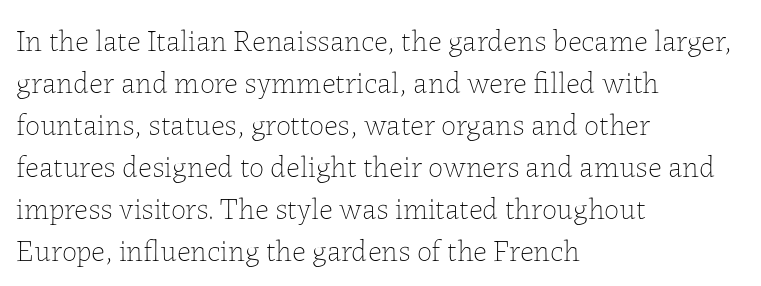
{"italic": "no", "bold": "no", "weight": "thin", "width": "normal", "stroke_contrast": "low", "x_height": "medium", "monospaced": "no", "underline": "no", "align": "left", "line_spacing": "normal", "line_spacing_ratio": 1.4, "letter_spacing": "normal", "letter_spacing_em": 0.0, "glyph_px": 30}
